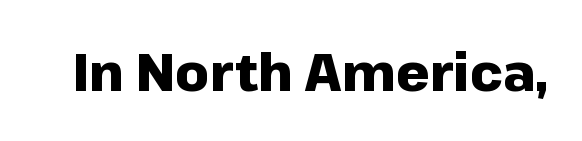
{"serif": "no", "italic": "no", "bold": "yes", "weight": "heavy", "width": "normal", "stroke_contrast": "low", "x_height": "medium", "monospaced": "no", "underline": "no", "letter_spacing": "normal", "letter_spacing_em": 0.0, "glyph_px": 53}
